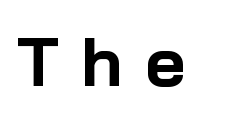
Caption: bold face, heavy strokes. Inter-character spacing is expanded well beyond the font's built-in metrics. This sample uses an upright cut, with every glyph sitting square on the baseline. Check where the strokes stop: nothing finishes them off — pure sans.
